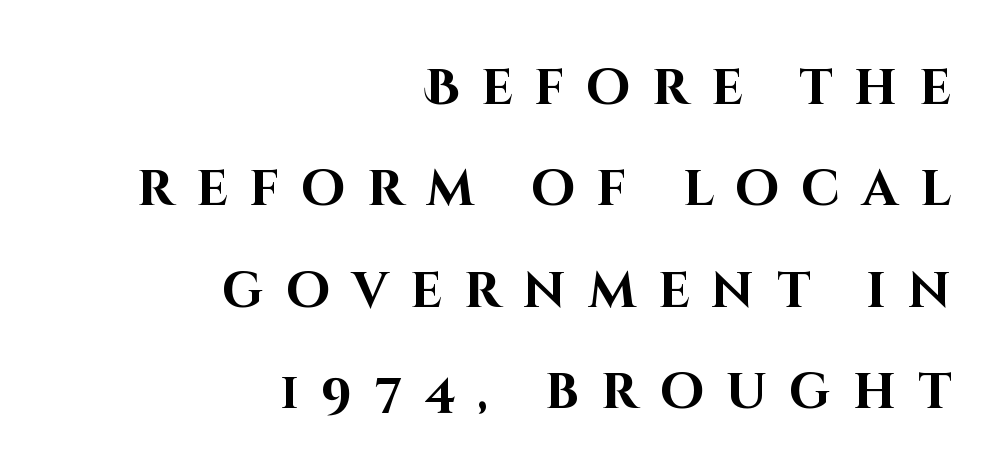
Line spacing here is loose. Font category for this specimen: sans-serif. Compared with a flush-left layout, this one pins lines to the opposite, right side. Strokes here are thick enough to call this a true bold.
